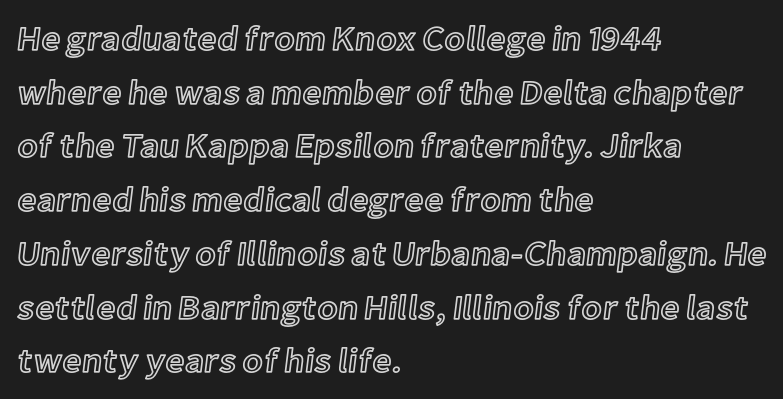
The image shows 34 px text type; set left-aligned, normal line spacing (1.58x), normal letter spacing, not underlined; a medium x-height.
